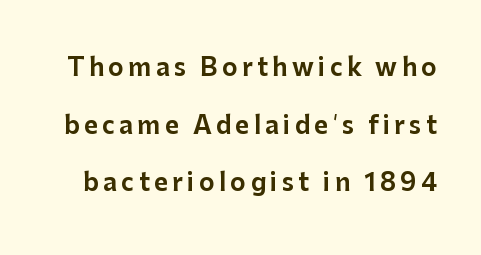
{"italic": "no", "underline": "no", "line_spacing": "loose", "line_spacing_ratio": 2.4, "glyph_px": 24}
